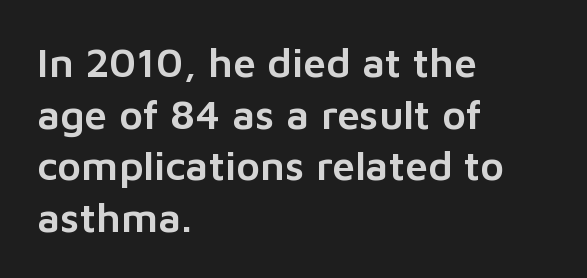
Q: Is the text italic (slanted)? A: No, it is upright.
Q: Is the typeface a serif or a sans-serif typeface? A: Sans-serif.
Q: Is the text underlined? A: No.
Q: How is the paragraph aligned? A: Left-aligned.
Q: Is the spacing between letters normal or unusually wide? A: Normal.
Q: Is the spacing between lines tight, normal or loose? A: Normal.
Q: Width (condensed, normal, or wide)? A: Normal.
Q: Stroke contrast? A: Low.
Q: x-height? A: Medium.
Q: Monospaced? A: No.
